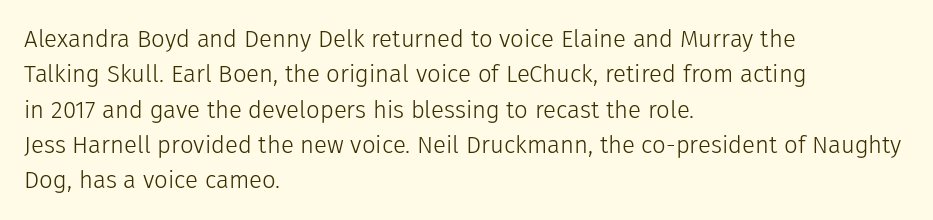
Q: Is the text bold? A: No.
Q: Is the text italic (slanted)? A: No, it is upright.
Q: Is the text underlined? A: No.
Q: How is the paragraph aligned? A: Left-aligned.
Q: Is the spacing between letters normal or unusually wide? A: Normal.
Q: Is the spacing between lines tight, normal or loose? A: Normal.
